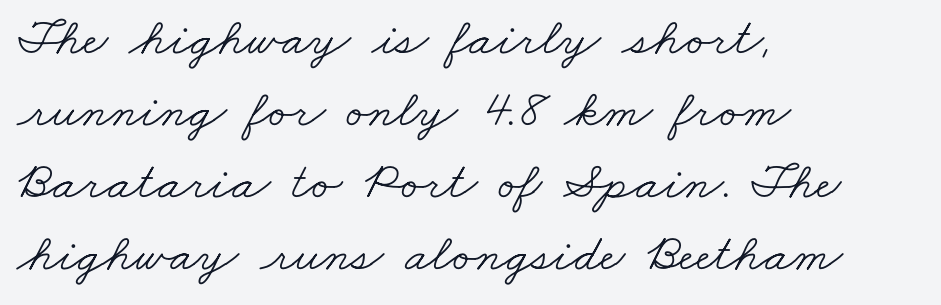
The zone under the glyphs is completely vacant. Weight: not bold — regular or lighter. The text was rendered using a seriffed face with decorative stroke endings. The face used here is proportionally spaced, like ordinary book or web type.
